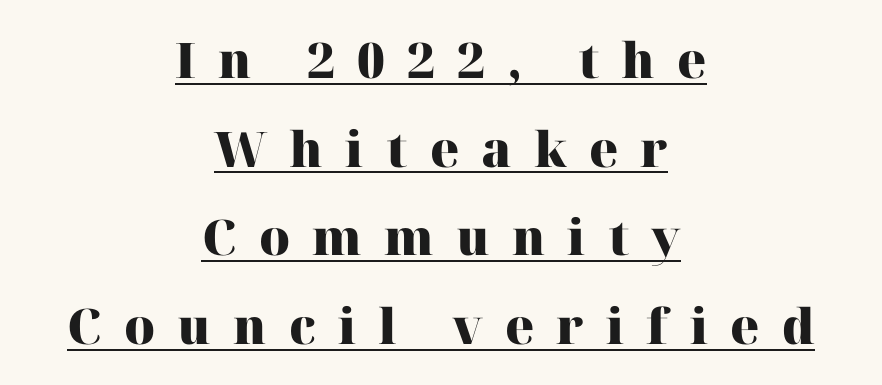
Descenders here cross a horizontal rule under the line. Letterform terminals end in serifs throughout the passage. Horizontally, the lines are justified to the midpoint only. Each word looks stretched out because of the extra space between its letters.
